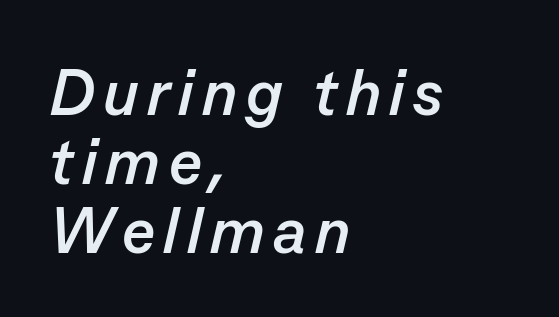
Q: Is the text bold? A: Yes.
Q: Is the text italic (slanted)? A: Yes, it leans right by about 13 degrees.
Q: Is the text underlined? A: No.
Q: How is the paragraph aligned? A: Left-aligned.
Q: Is the spacing between lines tight, normal or loose? A: Tight.
Q: Width (condensed, normal, or wide)? A: Normal.
Q: Stroke contrast? A: Low.
Q: x-height? A: Medium.
Q: Monospaced? A: No.
